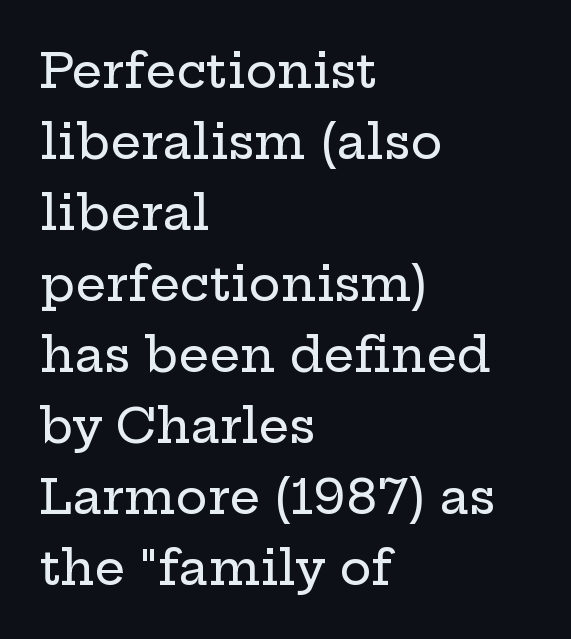
You can tell it's not italic because the verticals are truly vertical. This sample has the flowing, uneven cadence of proportional lettering. Baseline-to-baseline distance is the conventional proportion of letter height. The space directly below the letters is spotless. A typesetter would label this face a serif. Nobody touched the tracking dial on this one.
